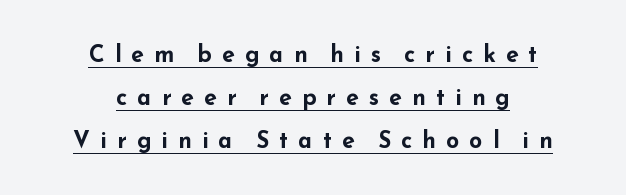
Chunky letters — that's bold for sure. These characters rest on top of a visible drawn line. This is roman type, the default non-slanted kind. Notice how the passage keeps no hard edge, just a central spine. The horizontal fit of the characters is loose and conspicuously gappy.
